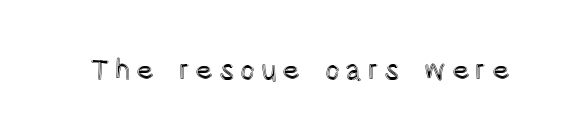
Has an underline been added? It has not. Do the letters lean? They stand straight. Proportional: the letters do not fall into vertical columns.
